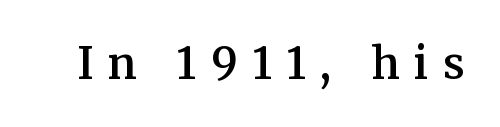
The image shows 43 px semibold serif type, upright; set unusually wide letter spacing (+0.34 em), not underlined; medium stroke contrast and a medium x-height.
